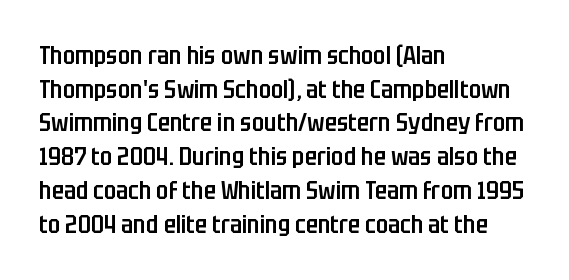
The image shows 25 px text type, upright; set left-aligned, normal line spacing (1.35x), normal letter spacing, not underlined.
